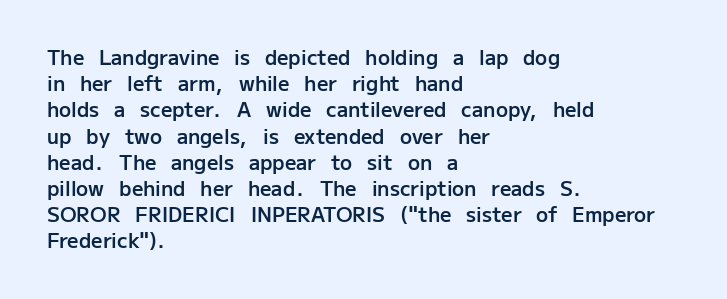
In terms of letterspacing, this is plain default setting. Leftover space on each line is placed entirely after the last word. When letters stand straight like this, we call the style roman or upright. Firm but not heavy-handed strokes: this text is semibold.
